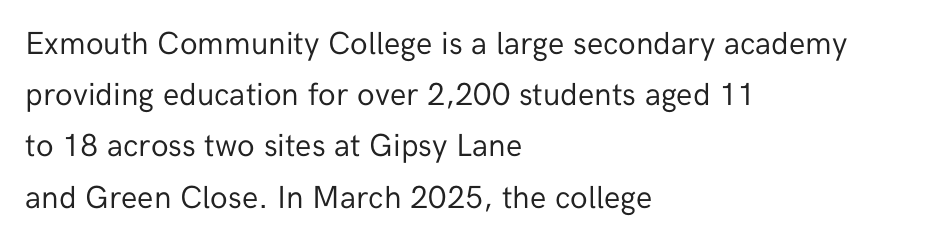
The image shows 32 px regular-weight sans-serif type, upright; set left-aligned, normal line spacing (1.6x), normal letter spacing, not underlined; low stroke contrast and a medium x-height.
